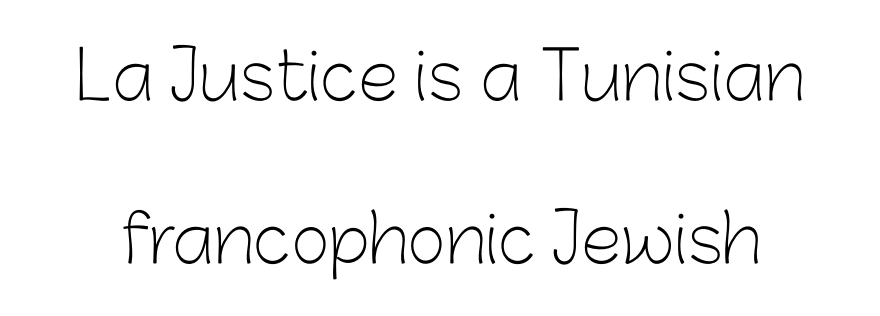
{"serif": "no", "italic": "no", "bold": "no", "weight": "light", "width": "normal", "stroke_contrast": "low", "x_height": "medium", "monospaced": "no", "underline": "no", "line_spacing": "loose", "line_spacing_ratio": 2.47, "letter_spacing": "normal", "letter_spacing_em": 0.0, "glyph_px": 66}
